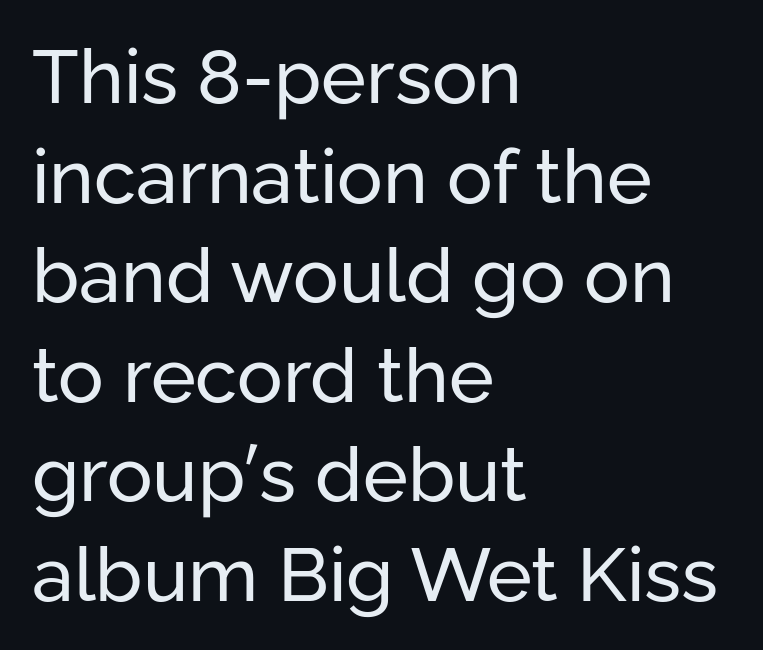
The image shows 76 px regular-weight sans-serif type, upright; set left-aligned, normal line spacing (1.31x), normal letter spacing, not underlined; low stroke contrast and a medium x-height.
